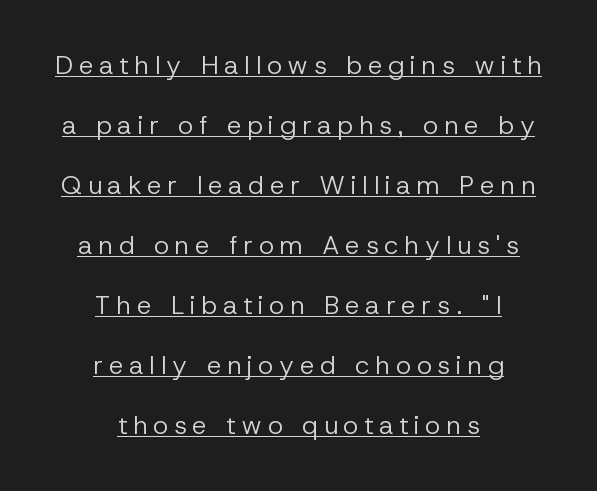
Q: Is the text bold? A: No.
Q: Is the text italic (slanted)? A: No, it is upright.
Q: Is the text underlined? A: Yes.
Q: How is the paragraph aligned? A: Centered.
Q: Is the spacing between letters normal or unusually wide? A: Unusually wide.
Q: Is the spacing between lines tight, normal or loose? A: Loose.
